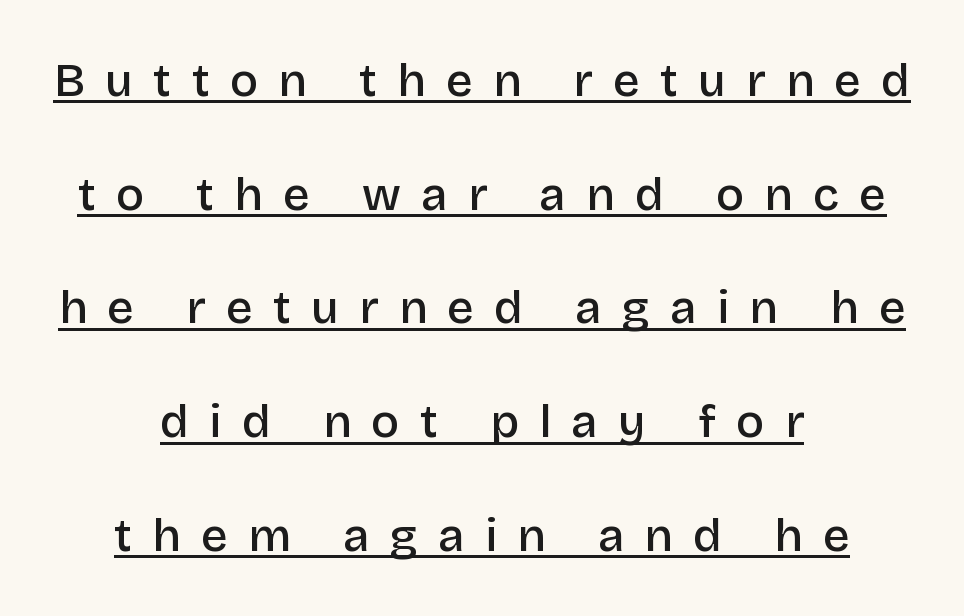
Q: Is the text bold? A: Semi-bold.
Q: Is the text italic (slanted)? A: No, it is upright.
Q: Is the typeface a serif or a sans-serif typeface? A: Sans-serif.
Q: Is the text underlined? A: Yes.
Q: How is the paragraph aligned? A: Centered.
Q: Is the spacing between letters normal or unusually wide? A: Unusually wide.
Q: Is the spacing between lines tight, normal or loose? A: Loose.
Q: Width (condensed, normal, or wide)? A: Normal.
Q: Stroke contrast? A: Low.
Q: x-height? A: Large.
Q: Monospaced? A: No.
